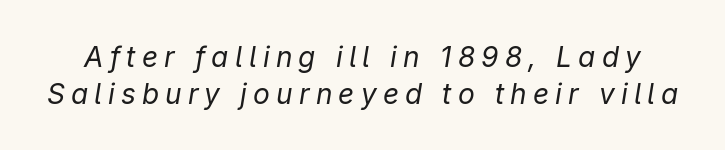
The image shows 28 px regular-weight type, italic (leaning right); set normal line spacing (1.31x), unusually wide letter spacing (+0.22 em), not underlined; low stroke contrast and a medium x-height.
